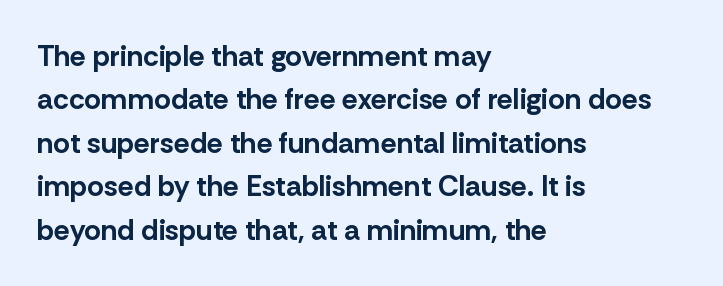
Q: Is the text bold? A: Yes.
Q: Is the text italic (slanted)? A: No, it is upright.
Q: Is the typeface a serif or a sans-serif typeface? A: Sans-serif.
Q: Is the text underlined? A: No.
Q: How is the paragraph aligned? A: Left-aligned.
Q: Is the spacing between letters normal or unusually wide? A: Normal.
Q: Is the spacing between lines tight, normal or loose? A: Normal.
Q: Width (condensed, normal, or wide)? A: Normal.
Q: Stroke contrast? A: Low.
Q: x-height? A: Medium.
Q: Monospaced? A: No.
